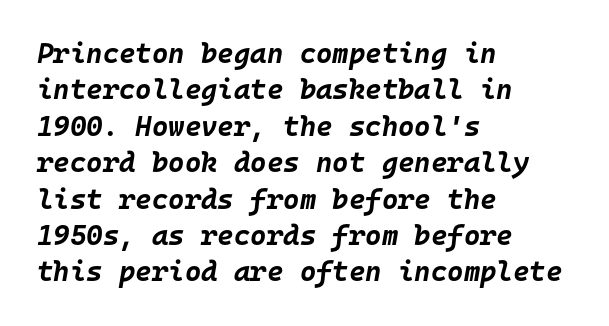
Honestly, the row spacing looks completely unremarkable. A dark, heavy texture on the line: the type is bold. Check the space under the baseline: it is left empty. Which margin do the lines hug? The left one — the right edge is uneven. The text carries the slant typical of an italic or oblique font.
